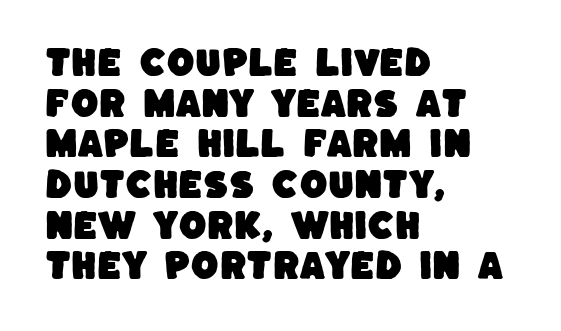
The image shows 32 px sans-serif type; set left-aligned, normal line spacing (1.27x), normal letter spacing, not underlined; low stroke contrast and a large x-height.
